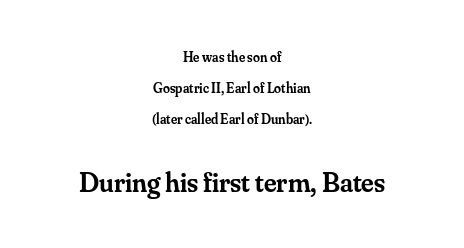
This rendering uses center alignment, leaving both contours irregular but symmetric. The space directly below the letters is spotless. Horizontal bands of white between lines are thick stripes. Size hierarchy here favors the trailing block over the leading one.
